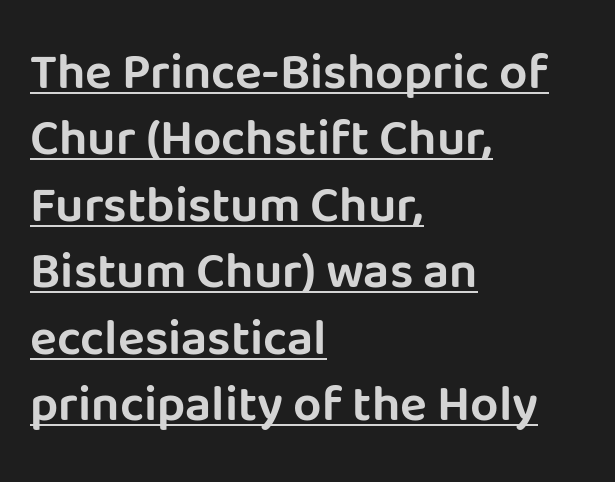
The image shows 50 px sans-serif type, upright; set left-aligned, normal line spacing (1.33x), normal letter spacing, underlined; low stroke contrast and a large x-height.
